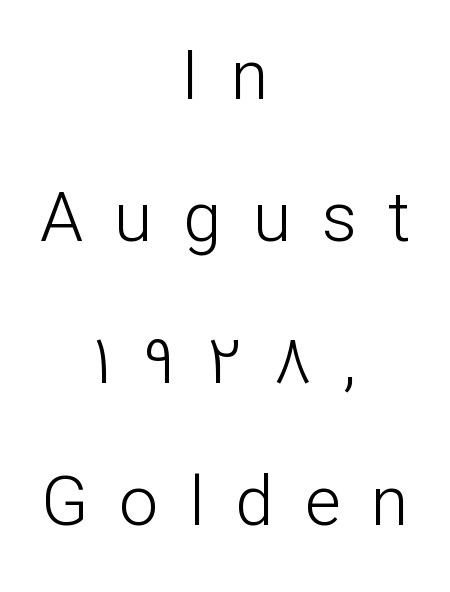
{"serif": "no", "italic": "no", "bold": "no", "weight": "light", "width": "normal", "stroke_contrast": "low", "x_height": "medium", "monospaced": "no", "underline": "no", "align": "center", "line_spacing": "loose", "line_spacing_ratio": 2.06, "letter_spacing": "wide", "letter_spacing_em": 0.45, "glyph_px": 69}
